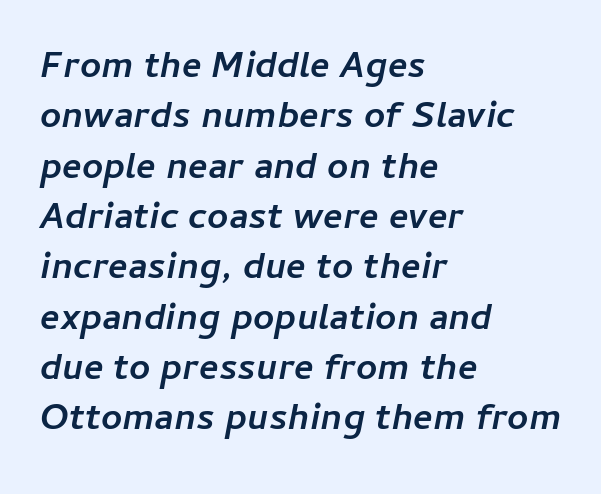
{"italic": "yes", "lean": "right", "slant_degrees": 11, "bold": "yes", "weight": "semibold", "width": "normal", "stroke_contrast": "low", "x_height": "medium", "monospaced": "no", "underline": "no", "align": "left", "line_spacing": "normal", "line_spacing_ratio": 1.36, "letter_spacing": "normal", "letter_spacing_em": 0.0, "glyph_px": 37}
